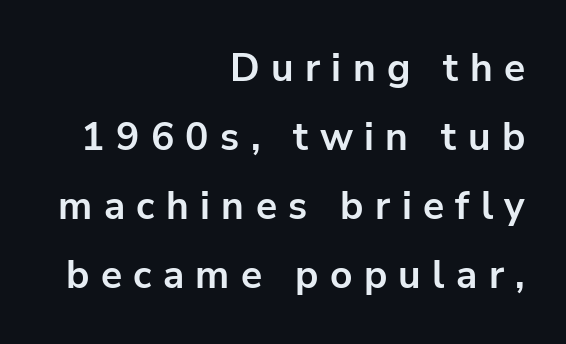
{"serif": "no", "italic": "no", "bold": "yes", "weight": "bold", "width": "normal", "stroke_contrast": "low", "x_height": "medium", "monospaced": "no", "underline": "no", "align": "right", "line_spacing_ratio": 1.77, "letter_spacing": "wide", "letter_spacing_em": 0.29, "glyph_px": 39}
